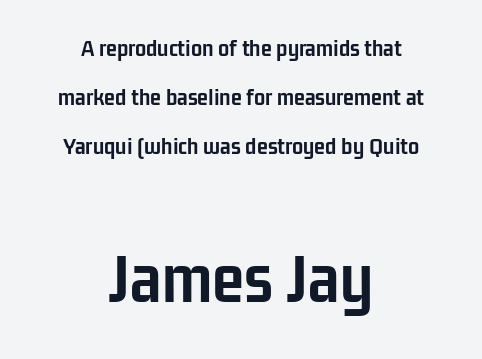
Q: Is the text bold? A: Yes.
Q: Is the text italic (slanted)? A: No, it is upright.
Q: Is the typeface a serif or a sans-serif typeface? A: Sans-serif.
Q: Is the text underlined? A: No.
Q: How is the paragraph aligned? A: Centered.
Q: Is the spacing between letters normal or unusually wide? A: Normal.
Q: Is the spacing between lines tight, normal or loose? A: Loose.
Q: Which block of text is set in a larger size, the first (top) or the second (bottom)? A: The second (bottom) one.
Q: Width (condensed, normal, or wide)? A: Condensed.
Q: Stroke contrast? A: Low.
Q: x-height? A: Medium.
Q: Monospaced? A: No.
